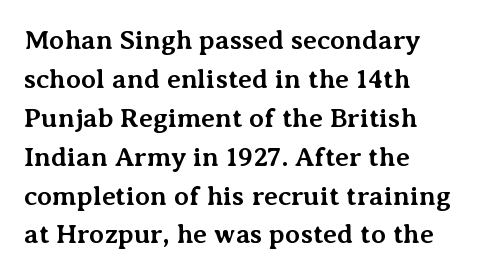
The image shows 27 px bold type, upright; set left-aligned, normal line spacing (1.44x), normal letter spacing, not underlined.
